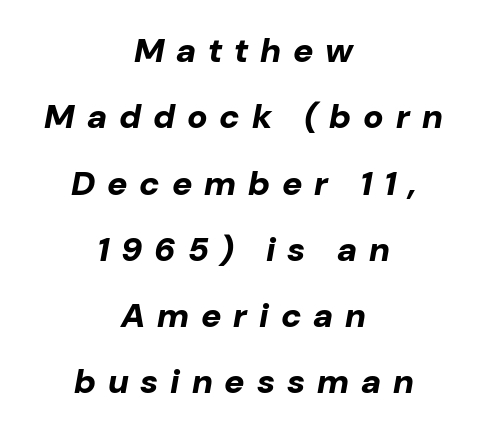
Q: Is the text bold? A: Yes.
Q: Is the text italic (slanted)? A: Yes, it leans right by about 10 degrees.
Q: Is the text underlined? A: No.
Q: How is the paragraph aligned? A: Centered.
Q: Is the spacing between letters normal or unusually wide? A: Unusually wide.
Q: Is the spacing between lines tight, normal or loose? A: Loose.
Q: Width (condensed, normal, or wide)? A: Normal.
Q: Stroke contrast? A: Low.
Q: x-height? A: Medium.
Q: Monospaced? A: No.
